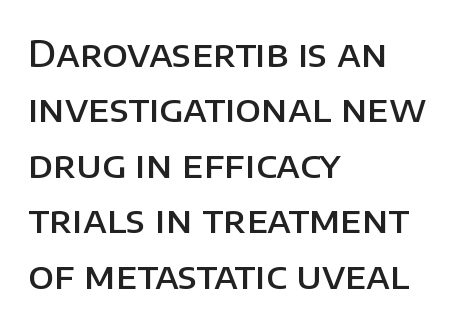
Stems and bowls a touch heavier than normal — semibold. Every stem runs plumb, perpendicular to the baseline. Descenders are the only things crossing below the line. The characters display no serif detailing; their extremities are plain. The face used here is rendered with its standard letterfit. Looks like regular typesetting: each glyph gets only the width it needs.
